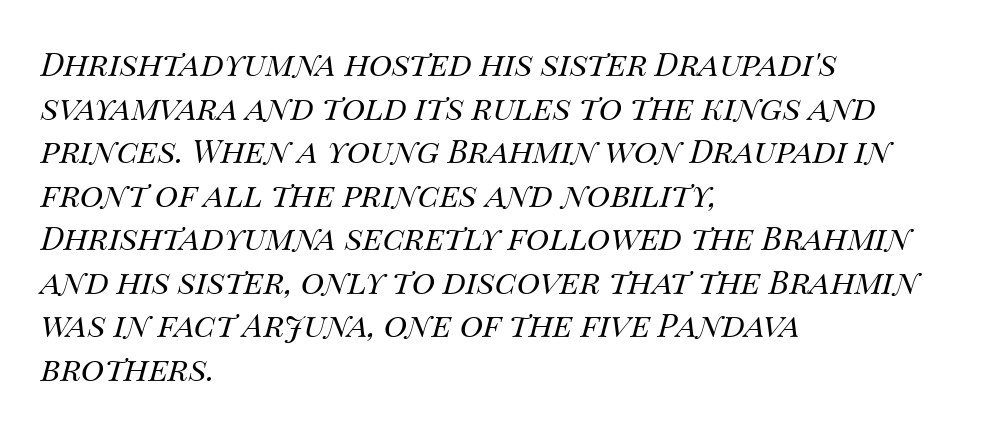
The image shows 32 px regular-weight type, italic (leaning right); set left-aligned, normal line spacing (1.36x), normal letter spacing, not underlined; medium stroke contrast and a large x-height.
